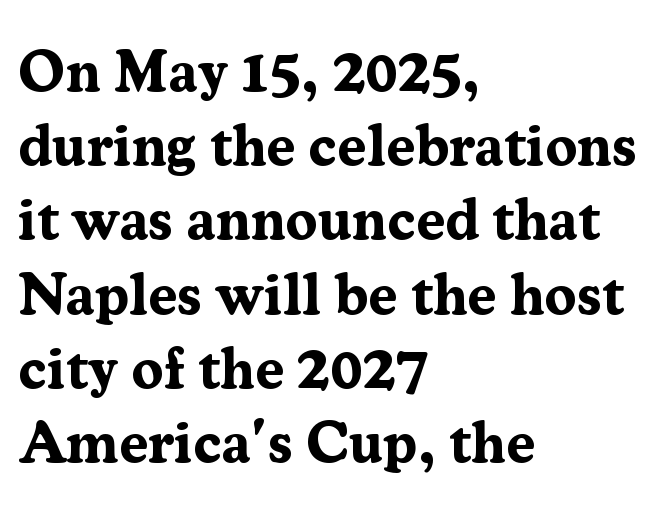
Q: Is the text bold? A: Yes.
Q: Is the text italic (slanted)? A: No, it is upright.
Q: Is the typeface a serif or a sans-serif typeface? A: Serif.
Q: Is the text underlined? A: No.
Q: How is the paragraph aligned? A: Left-aligned.
Q: Is the spacing between letters normal or unusually wide? A: Normal.
Q: Is the spacing between lines tight, normal or loose? A: Normal.
Q: Width (condensed, normal, or wide)? A: Normal.
Q: Stroke contrast? A: Medium.
Q: x-height? A: Medium.
Q: Monospaced? A: No.
